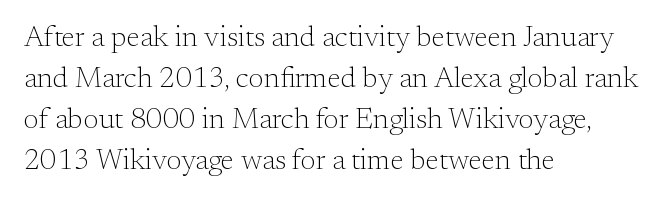
The weight would be labelled regular, book, light, or lighter still. Tall strokes in this sample are plumb rather than angled. Teacher's note: observe the even left margin — that is flush-left alignment. You could not count columns in this text — the font is proportionally spaced. The passage shown has conventional tracking throughout.
